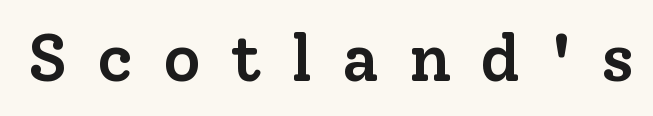
{"serif": "yes", "italic": "no", "bold": "semi", "weight": "semibold", "width": "normal", "stroke_contrast": "low", "x_height": "medium", "monospaced": "no", "underline": "no", "letter_spacing": "wide", "letter_spacing_em": 0.45, "glyph_px": 66}
